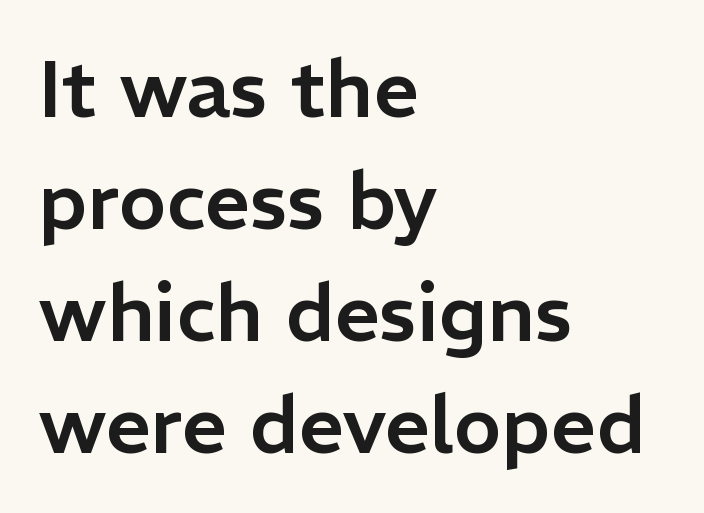
Q: Is the text italic (slanted)? A: No, it is upright.
Q: Is the typeface a serif or a sans-serif typeface? A: Sans-serif.
Q: Is the text underlined? A: No.
Q: How is the paragraph aligned? A: Left-aligned.
Q: Is the spacing between letters normal or unusually wide? A: Normal.
Q: Is the spacing between lines tight, normal or loose? A: Normal.
Q: Width (condensed, normal, or wide)? A: Normal.
Q: Stroke contrast? A: Low.
Q: x-height? A: Medium.
Q: Monospaced? A: No.
